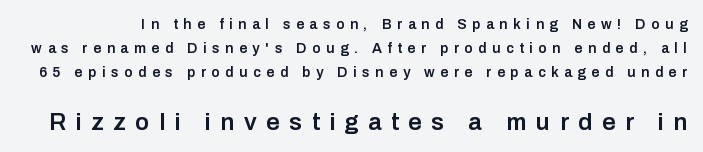
The image shows 24 px text type, upright; set line spacing 1.73x, unusually wide letter spacing (+0.4 em), not underlined; the second (bottom) block is 1.71x larger.
